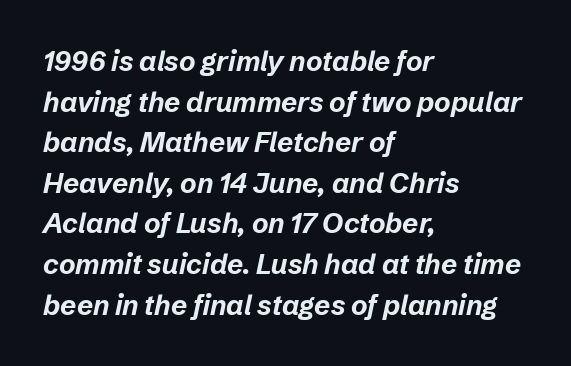
{"italic": "yes", "lean": "right", "slant_degrees": 12, "bold": "yes", "weight": "bold", "width": "normal", "stroke_contrast": "low", "x_height": "medium", "monospaced": "no", "underline": "no", "align": "left", "line_spacing": "normal", "line_spacing_ratio": 1.45, "letter_spacing": "normal", "letter_spacing_em": 0.0, "glyph_px": 28}
